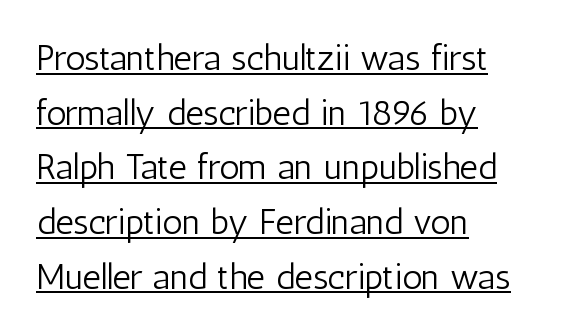
{"serif": "no", "italic": "no", "bold": "no", "weight": "light", "width": "condensed", "stroke_contrast": "low", "x_height": "medium", "monospaced": "no", "underline": "yes", "align": "left", "line_spacing": "normal", "line_spacing_ratio": 1.52, "letter_spacing": "normal", "letter_spacing_em": 0.0, "glyph_px": 36}
